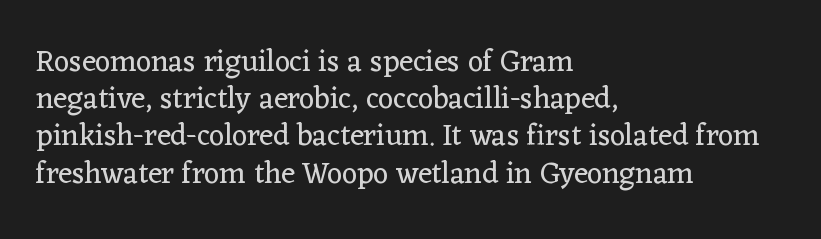
This is the regular roman posture of the typeface. Bare-footed words on every line. A quiet, ordinary-to-light weight characterises the typeface. Standard letterfit; no display-style spreading of the glyphs. These lines are composed in type with serifs.
